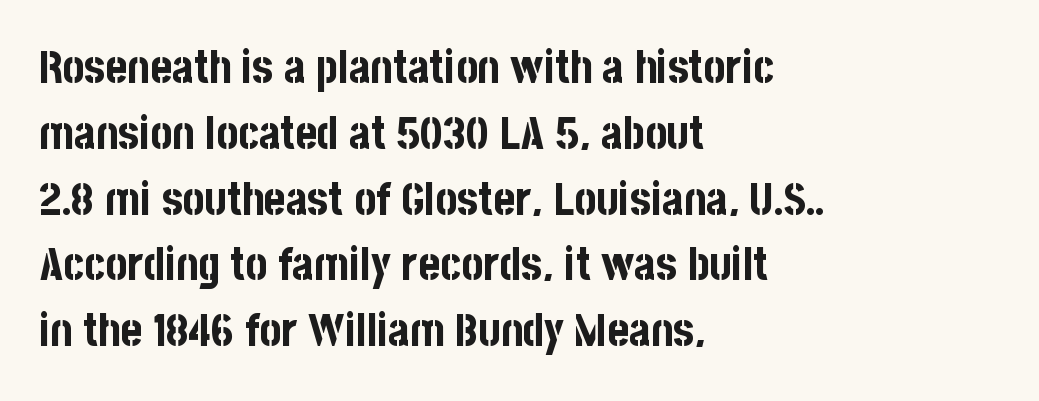
{"serif": "no", "italic": "no", "bold": "yes", "weight": "bold", "width": "condensed", "stroke_contrast": "low", "x_height": "large", "monospaced": "no", "underline": "no", "align": "left", "line_spacing": "normal", "line_spacing_ratio": 1.43, "letter_spacing": "normal", "letter_spacing_em": 0.0, "glyph_px": 46}
